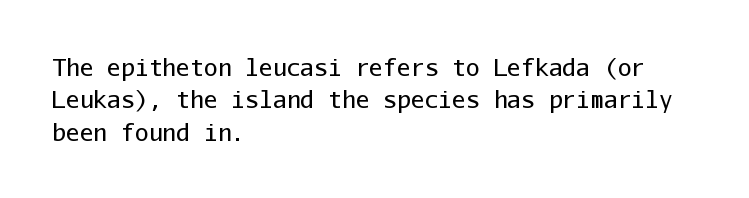
The tracking reads as untouched default to a designer's eye. Layout note: lines flush left. Students, observe: this is what conventionally led text looks like. Underline: absent.
